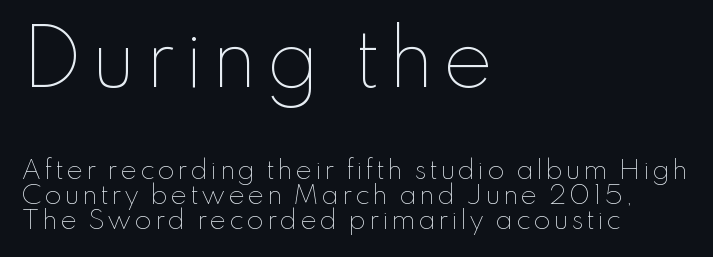
Check the space under the baseline: it is left empty. This is the regular roman posture of the typeface. These lines stack with their left ends in a neat column. These lines are rendered in a variable-pitch font. Is this a heavy cut? Hardly; it is regular or lighter.
